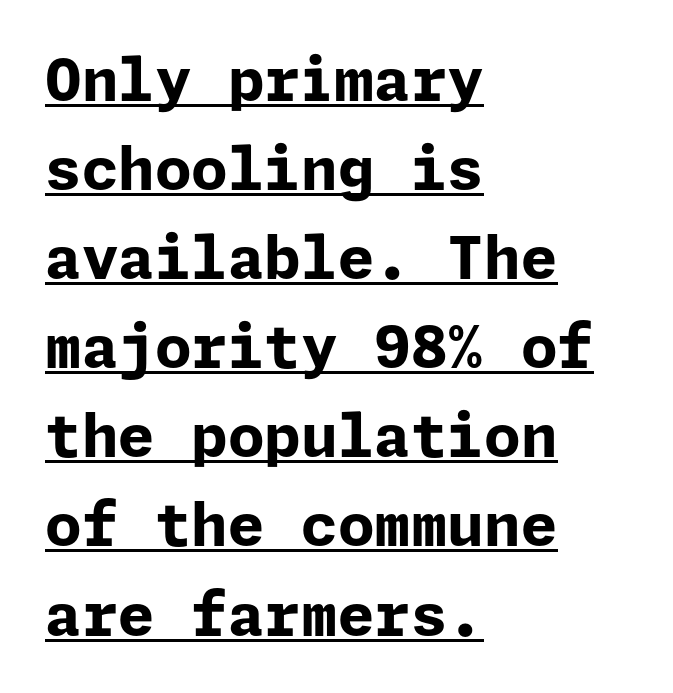
The image shows 59 px bold sans-serif type, upright; set left-aligned, normal line spacing (1.51x), normal letter spacing, underlined; low stroke contrast and a medium x-height.
